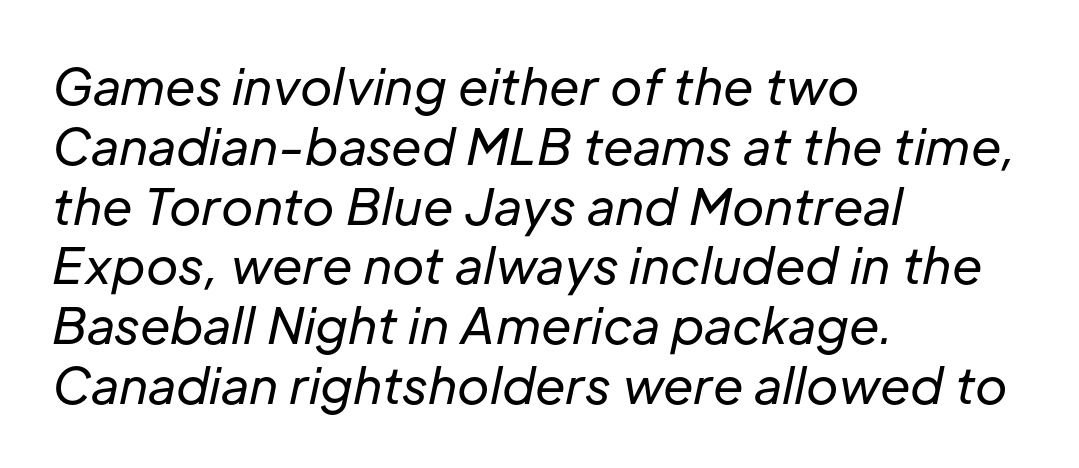
Q: Is the text bold? A: No.
Q: Is the text italic (slanted)? A: Yes, it leans right by about 12 degrees.
Q: Is the text underlined? A: No.
Q: How is the paragraph aligned? A: Left-aligned.
Q: Is the spacing between letters normal or unusually wide? A: Normal.
Q: Width (condensed, normal, or wide)? A: Normal.
Q: Stroke contrast? A: Low.
Q: x-height? A: Medium.
Q: Monospaced? A: No.
